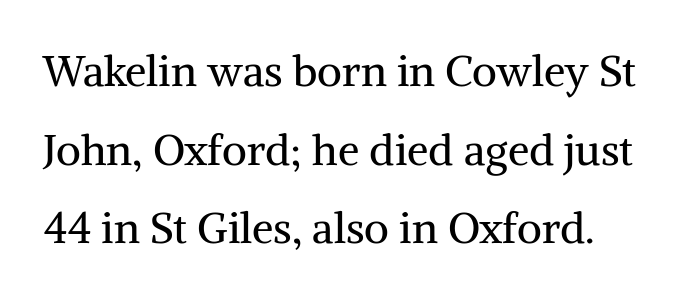
Clear beneath every line of the passage. Do the characters align in a grid? No, the font is proportional. The glyphs in this specimen are seriffed. Italic? Not at all — the glyphs are vertical.
